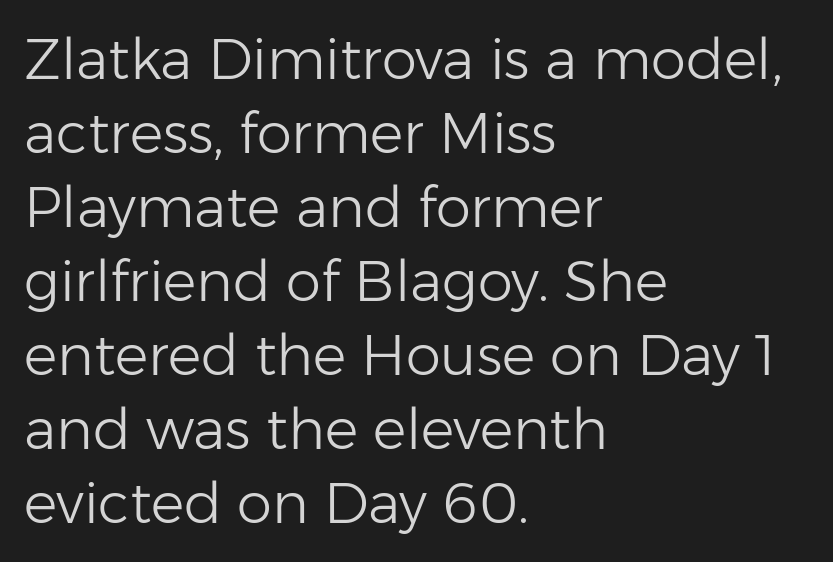
The letters advance in unequal steps, a hallmark of proportional type. Rows of type keep a routine distance in the vertical direction. Is there any slant? The stems are plumb. Weight: in the light-to-regular range.
